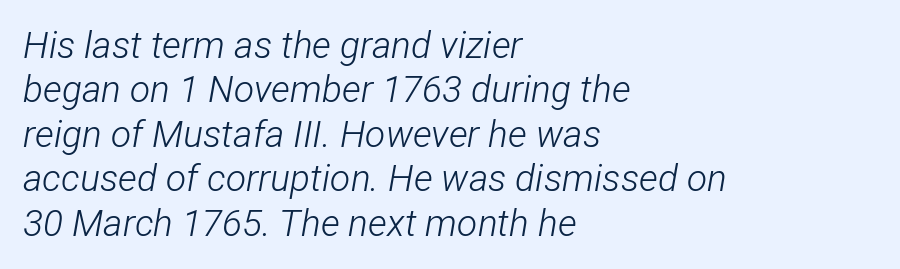
The image shows 37 px light, condensed type, italic (leaning right); set left-aligned, line spacing 1.2x, normal letter spacing, not underlined; low stroke contrast and a medium x-height.
